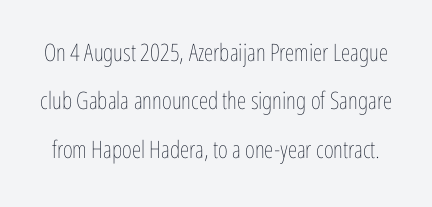
{"italic": "no", "bold": "no", "underline": "no", "line_spacing": "loose", "line_spacing_ratio": 2.02, "letter_spacing": "normal", "letter_spacing_em": 0.0, "glyph_px": 24}
